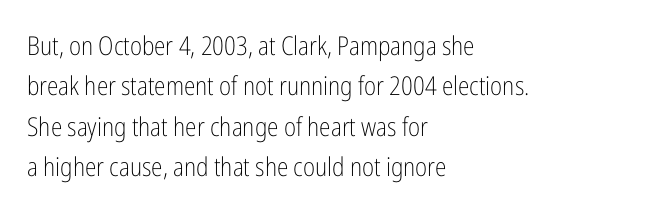
Check the space under the baseline: it is left empty. The type sits square on the baseline with zero lean. Line spacing here is normal. Casual observation: everything's shoved over to the left. Honestly, the letter spacing is just normal — you wouldn't notice it.
